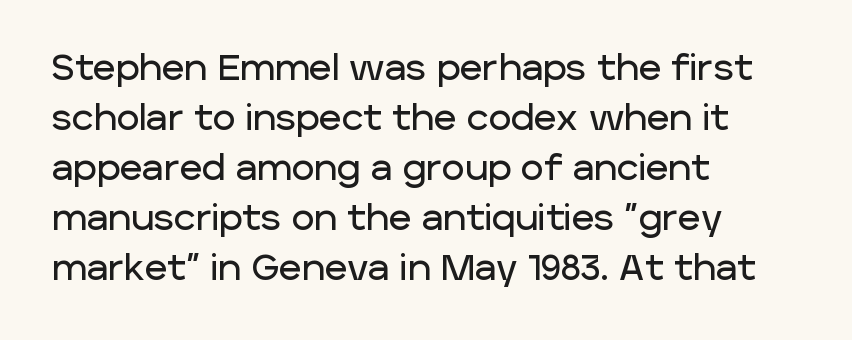
Q: Is the text italic (slanted)? A: No, it is upright.
Q: Is the typeface a serif or a sans-serif typeface? A: Sans-serif.
Q: Is the text underlined? A: No.
Q: How is the paragraph aligned? A: Left-aligned.
Q: Is the spacing between letters normal or unusually wide? A: Normal.
Q: Is the spacing between lines tight, normal or loose? A: Normal.
Q: Width (condensed, normal, or wide)? A: Normal.
Q: Stroke contrast? A: Low.
Q: x-height? A: Large.
Q: Monospaced? A: No.
